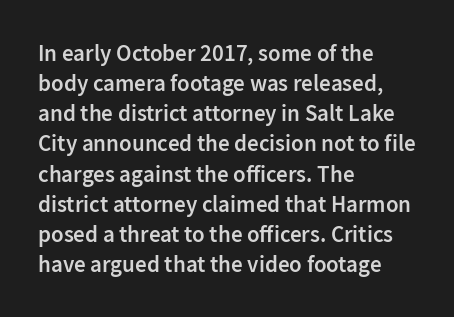
The image shows 23 px text type, upright; set left-aligned, normal line spacing (1.31x), normal letter spacing, not underlined.
